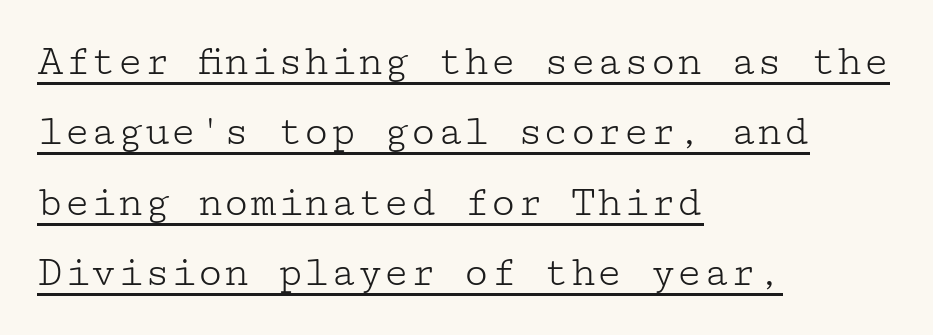
Q: Is the text bold? A: No.
Q: Is the text italic (slanted)? A: No, it is upright.
Q: Is the typeface a serif or a sans-serif typeface? A: Serif.
Q: Is the text underlined? A: Yes.
Q: How is the paragraph aligned? A: Left-aligned.
Q: Is the spacing between letters normal or unusually wide? A: Normal.
Q: Is the spacing between lines tight, normal or loose? A: Normal.
Q: Width (condensed, normal, or wide)? A: Wide.
Q: Stroke contrast? A: Low.
Q: x-height? A: Medium.
